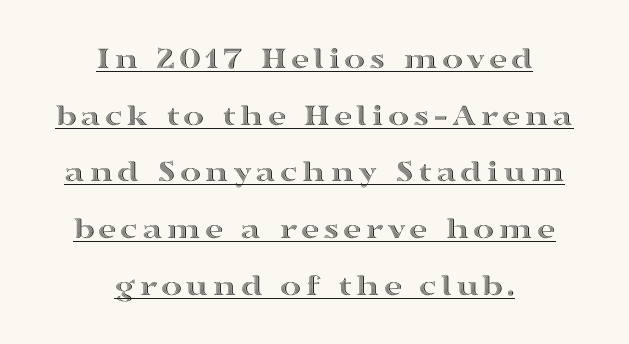
No italicization has been applied; the sample stays upright. Quick note: underline on. The passage is arranged like a title page — every line centered. Is this a fixed-width face? No — the glyphs have proportional, varying widths.
